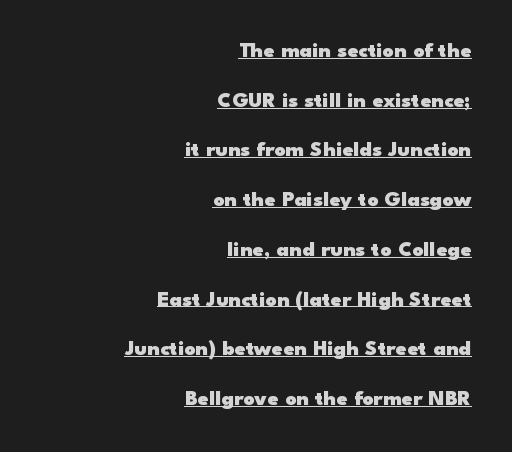
The image shows 22 px bold type, upright; set right-aligned, loose line spacing (2.26x), normal letter spacing, underlined.
